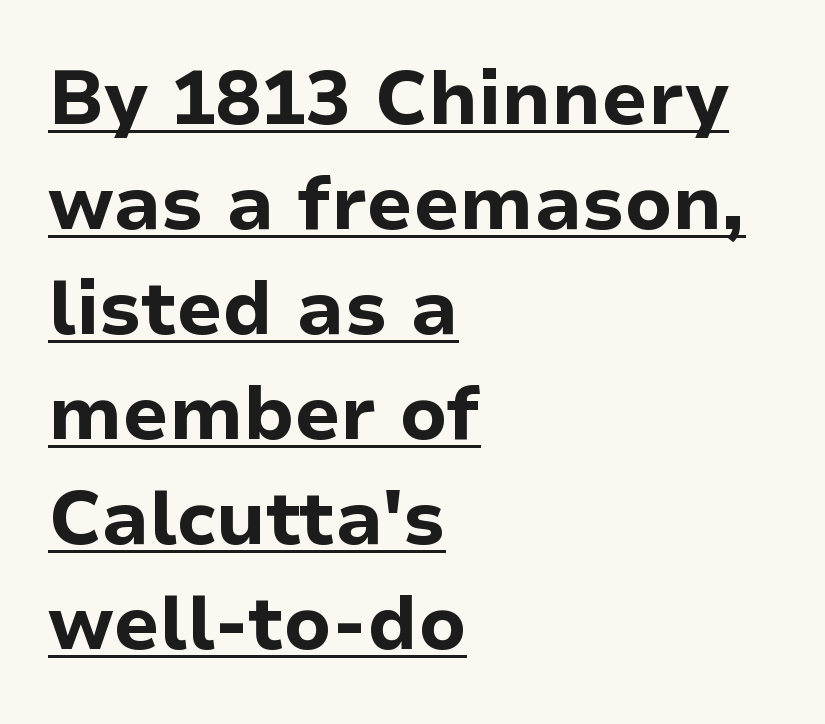
The image shows 75 px bold sans-serif type, upright; set left-aligned, normal line spacing (1.4x), normal letter spacing, underlined; low stroke contrast and a medium x-height.
